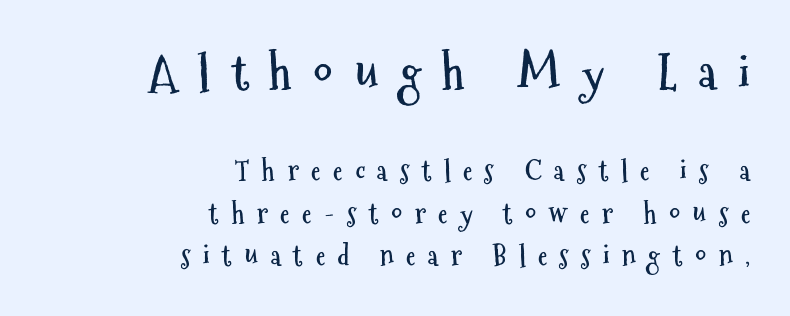
{"serif": "no", "italic": "no", "bold": "yes", "weight": "semibold", "width": "condensed", "stroke_contrast": "medium", "x_height": "medium", "monospaced": "no", "underline": "no", "align": "right", "line_spacing": "normal", "line_spacing_ratio": 1.57, "letter_spacing": "wide", "letter_spacing_em": 0.46, "larger_block": "first", "size_ratio": 1.74, "glyph_px": 47}
